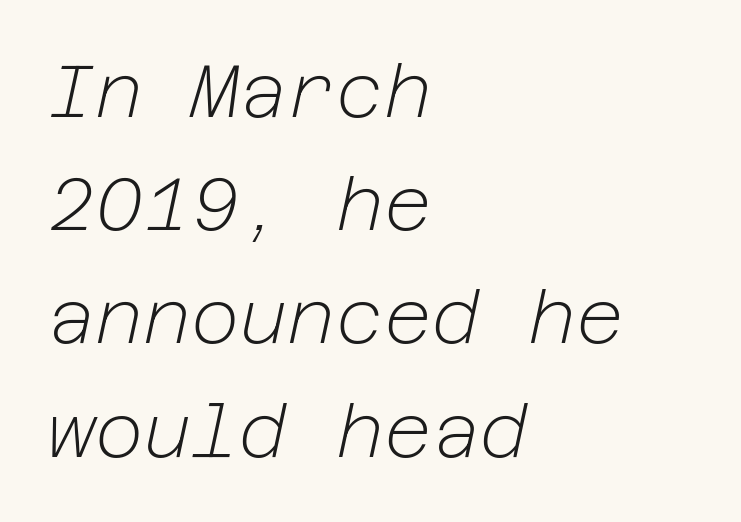
Each row of text sits above clean, open space. Is there much room between lines? A standard amount, neither cramped nor airy. The text carries the slant typical of an italic or oblique font. Compared with typical body copy, the letter spacing here is the same. The characters are drawn with everyday or finer stroke widths. The compositor pushed each line to the left boundary.
